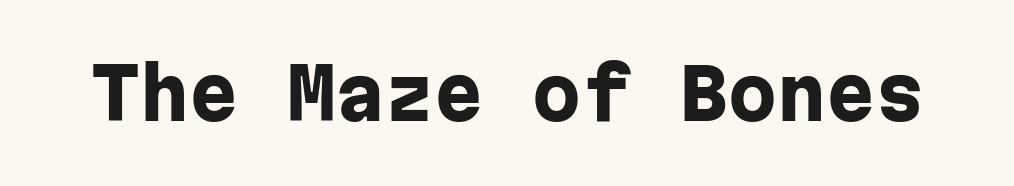
Vertical strokes here are truly vertical. Underline: absent. The typeface chosen for these lines omits serifs. The characters look thick and weighty, a clear bold.
